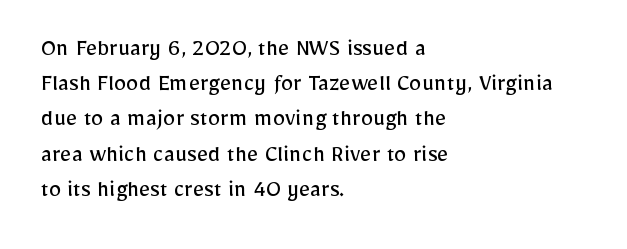
Weight: not bold — regular or lighter. Summary of vertical rhythm: regular, with standard interline spacing. Italic? Not at all — the glyphs are vertical. Words appear dense and cohesive because spacing is normal. Glance below the letters and you will spot only blank space.
